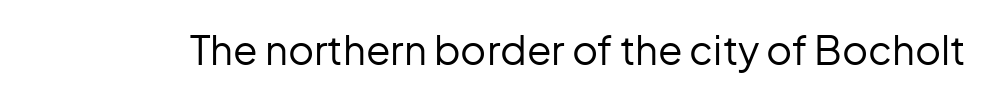
Q: Is the text bold? A: No.
Q: Is the text italic (slanted)? A: No, it is upright.
Q: Is the typeface a serif or a sans-serif typeface? A: Sans-serif.
Q: Is the text underlined? A: No.
Q: Is the spacing between letters normal or unusually wide? A: Normal.
Q: Width (condensed, normal, or wide)? A: Normal.
Q: Stroke contrast? A: Low.
Q: x-height? A: Medium.
Q: Monospaced? A: No.
